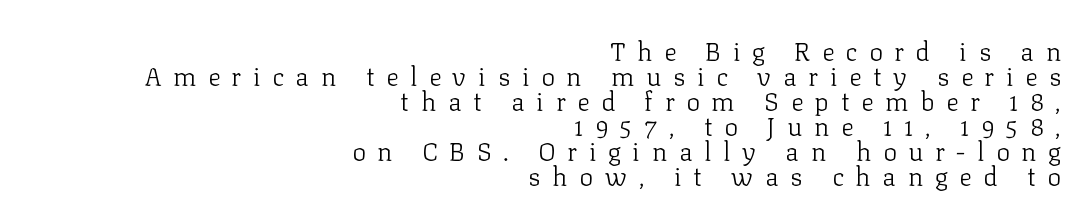
{"italic": "no", "bold": "no", "underline": "no", "align": "right", "line_spacing": "tight", "line_spacing_ratio": 0.96, "letter_spacing": "wide", "letter_spacing_em": 0.45, "glyph_px": 26}
